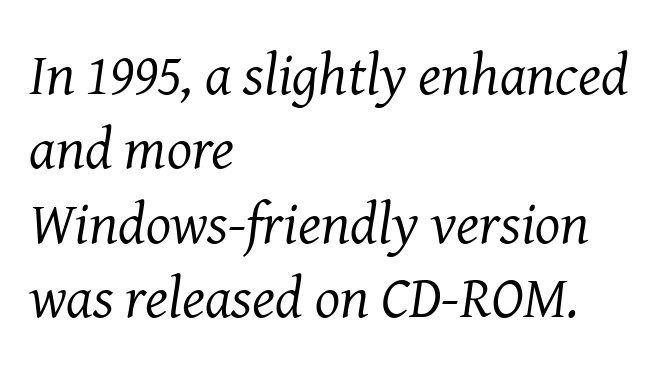
{"serif": "yes", "italic": "yes", "lean": "right", "slant_degrees": 8, "bold": "no", "weight": "regular", "width": "normal", "stroke_contrast": "medium", "x_height": "medium", "monospaced": "no", "underline": "no", "align": "left", "line_spacing": "normal", "line_spacing_ratio": 1.26, "letter_spacing": "normal", "letter_spacing_em": 0.0, "glyph_px": 59}
